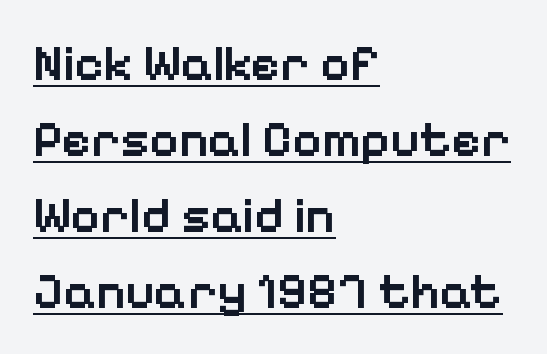
Q: Is the text bold? A: Semi-bold.
Q: Is the text italic (slanted)? A: No, it is upright.
Q: Is the typeface a serif or a sans-serif typeface? A: Sans-serif.
Q: Is the text underlined? A: Yes.
Q: How is the paragraph aligned? A: Left-aligned.
Q: Is the spacing between letters normal or unusually wide? A: Normal.
Q: Is the spacing between lines tight, normal or loose? A: Normal.
Q: Width (condensed, normal, or wide)? A: Normal.
Q: Stroke contrast? A: Low.
Q: x-height? A: Medium.
Q: Monospaced? A: No.
